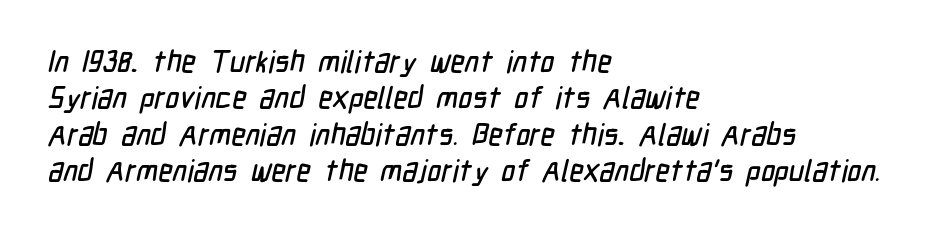
Q: Is the typeface a serif or a sans-serif typeface? A: Sans-serif.
Q: Is the text underlined? A: No.
Q: How is the paragraph aligned? A: Left-aligned.
Q: Is the spacing between letters normal or unusually wide? A: Normal.
Q: Width (condensed, normal, or wide)? A: Condensed.
Q: Stroke contrast? A: Low.
Q: x-height? A: Medium.
Q: Monospaced? A: No.
